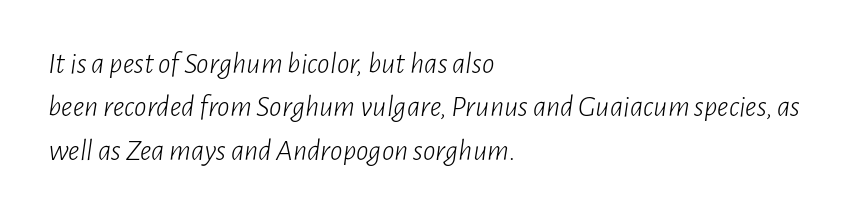
Q: Is the text bold? A: No.
Q: Is the text italic (slanted)? A: Yes, it leans right by about 7 degrees.
Q: Is the text underlined? A: No.
Q: How is the paragraph aligned? A: Left-aligned.
Q: Is the spacing between letters normal or unusually wide? A: Normal.
Q: Is the spacing between lines tight, normal or loose? A: Normal.
Q: Width (condensed, normal, or wide)? A: Condensed.
Q: Stroke contrast? A: Low.
Q: x-height? A: Medium.
Q: Monospaced? A: No.
